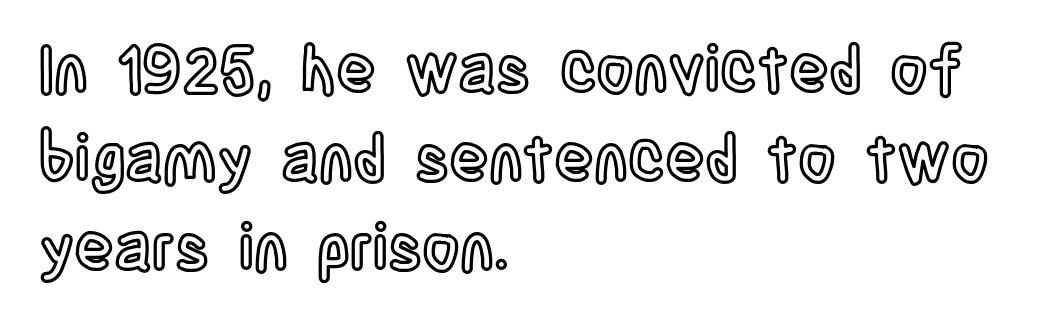
Q: Is the text italic (slanted)? A: No, it is upright.
Q: Is the text underlined? A: No.
Q: How is the paragraph aligned? A: Left-aligned.
Q: Is the spacing between letters normal or unusually wide? A: Normal.
Q: Is the spacing between lines tight, normal or loose? A: Normal.
Q: Width (condensed, normal, or wide)? A: Condensed.
Q: x-height? A: Large.
Q: Monospaced? A: No.
